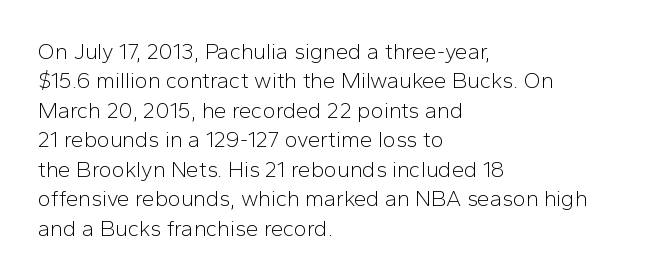
The image shows 22 px text type, upright; set left-aligned, normal line spacing (1.34x), normal letter spacing, not underlined.
